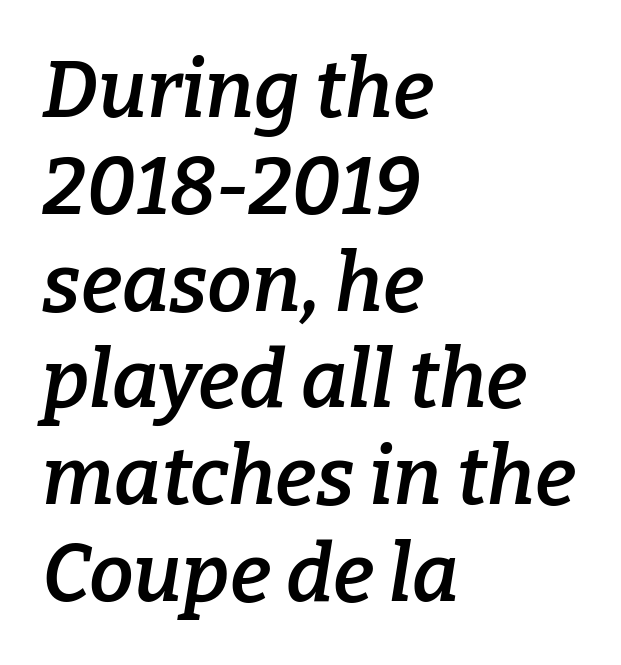
{"serif": "yes", "italic": "yes", "lean": "right", "slant_degrees": 9, "bold": "semi", "weight": "semibold", "width": "normal", "stroke_contrast": "low", "x_height": "medium", "monospaced": "no", "underline": "no", "align": "left", "line_spacing_ratio": 1.21, "letter_spacing": "normal", "letter_spacing_em": 0.0, "glyph_px": 80}
